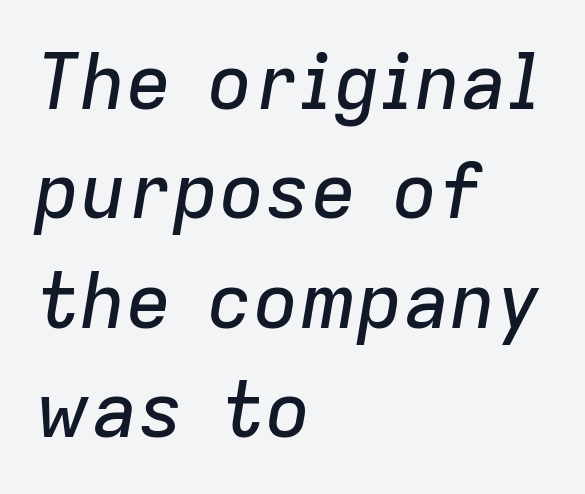
{"italic": "yes", "lean": "right", "slant_degrees": 9, "width": "normal", "stroke_contrast": "low", "x_height": "medium", "monospaced": "no", "underline": "no", "align": "left", "line_spacing": "normal", "line_spacing_ratio": 1.42, "letter_spacing": "normal", "letter_spacing_em": 0.0, "glyph_px": 77}
